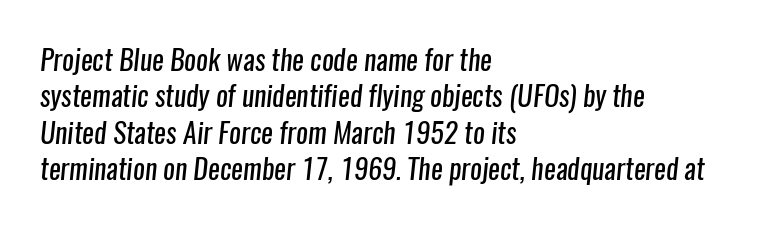
Q: Is the text bold? A: No.
Q: Is the typeface a serif or a sans-serif typeface? A: Sans-serif.
Q: Is the text underlined? A: No.
Q: How is the paragraph aligned? A: Left-aligned.
Q: Is the spacing between letters normal or unusually wide? A: Normal.
Q: Is the spacing between lines tight, normal or loose? A: Normal.
Q: Width (condensed, normal, or wide)? A: Condensed.
Q: Stroke contrast? A: Low.
Q: x-height? A: Medium.
Q: Monospaced? A: No.
